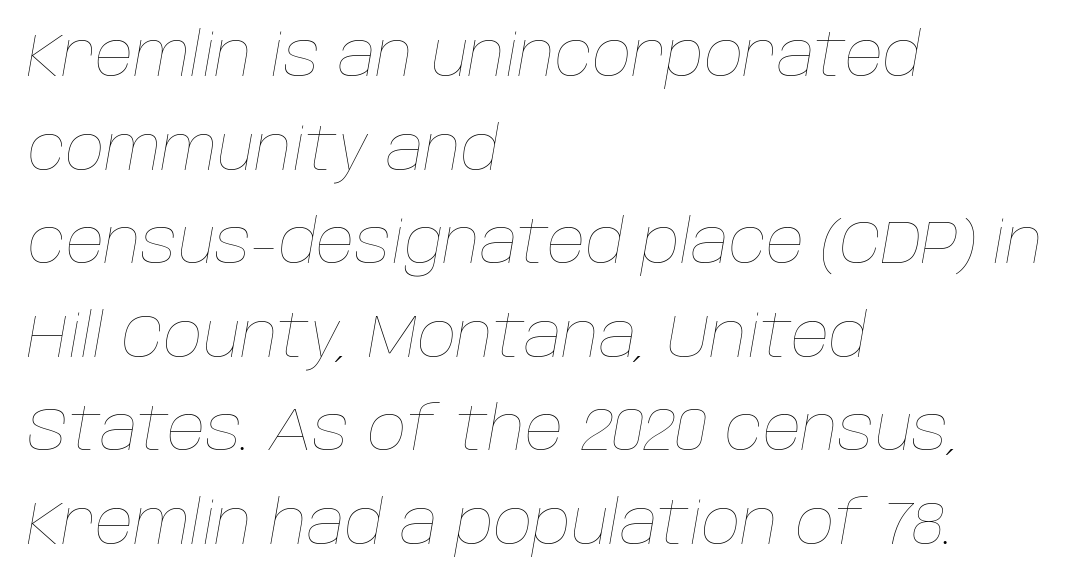
{"italic": "yes", "lean": "right", "slant_degrees": 10, "bold": "no", "weight": "thin", "width": "normal", "stroke_contrast": "low", "x_height": "large", "monospaced": "no", "underline": "no", "align": "left", "line_spacing": "normal", "line_spacing_ratio": 1.56, "letter_spacing": "normal", "letter_spacing_em": 0.0, "glyph_px": 60}
